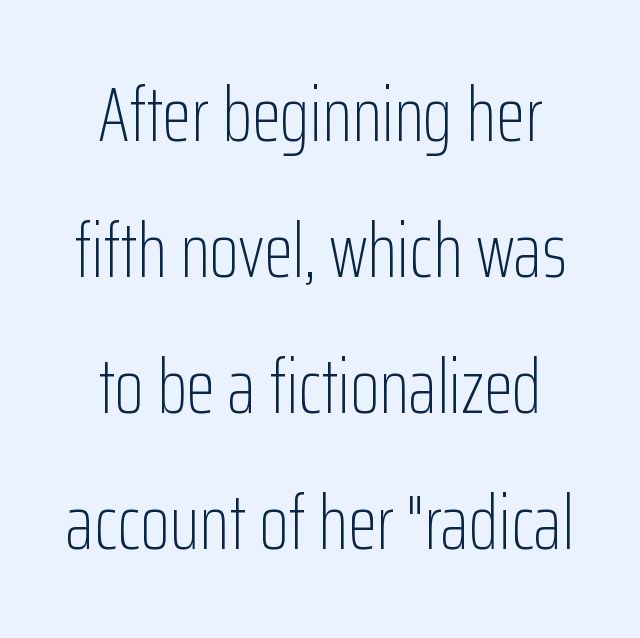
{"serif": "no", "italic": "no", "bold": "no", "weight": "light", "width": "condensed", "stroke_contrast": "low", "x_height": "medium", "monospaced": "no", "underline": "no", "align": "center", "line_spacing_ratio": 1.79, "letter_spacing": "normal", "letter_spacing_em": 0.0, "glyph_px": 76}
